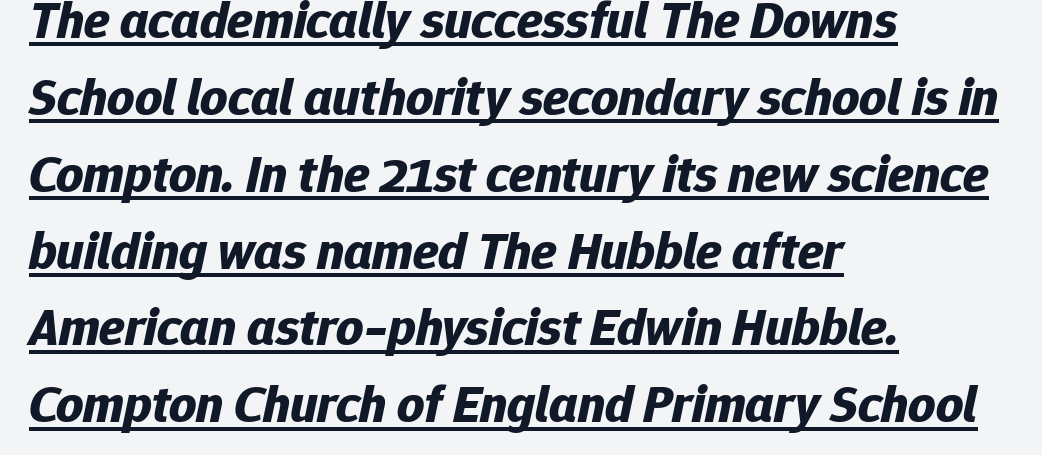
{"italic": "yes", "lean": "right", "slant_degrees": 12, "bold": "yes", "weight": "bold", "width": "normal", "stroke_contrast": "low", "x_height": "medium", "monospaced": "no", "underline": "yes", "align": "left", "line_spacing": "normal", "line_spacing_ratio": 1.45, "letter_spacing": "normal", "letter_spacing_em": 0.0, "glyph_px": 53}
